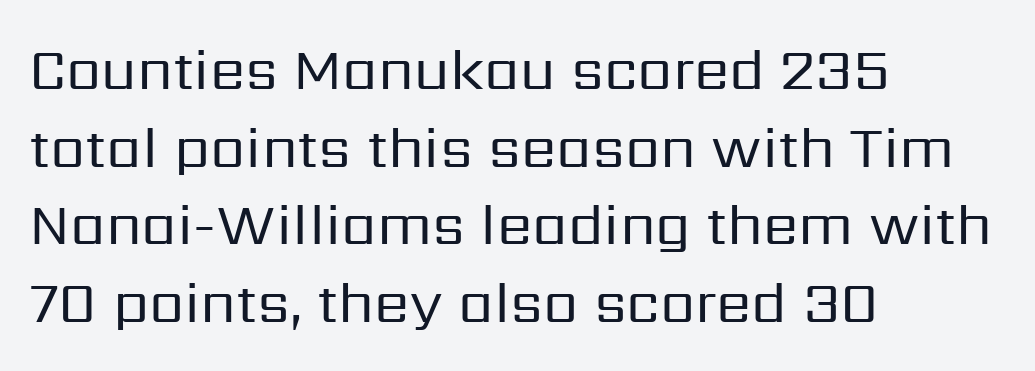
This rendering uses left alignment, leaving the right contour irregular. Each stroke keeps to a modest, everyday thickness or less. Varying glyph widths throughout — classic text-font behaviour. A typesetter would call this leading conventional body-copy spacing.
